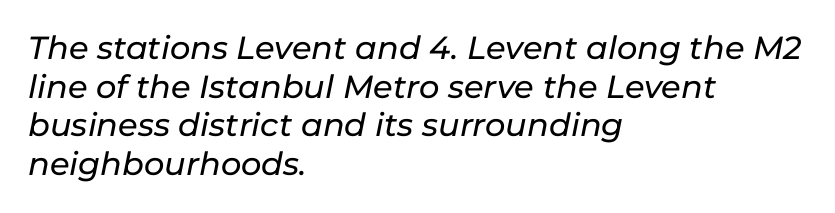
Horizontal alignment here is leftward, the default for most running prose. The glyphs are unaccompanied by any horizontal stroke below them. The lettering tilts uniformly, giving the passage an italic look. Tracking value appears to be zero — textbook default spacing. Looks like regular typesetting: each glyph gets only the width it needs.
